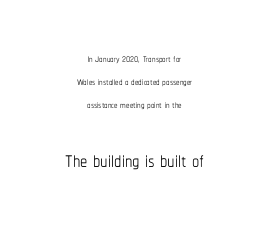
Q: Is the text bold? A: No.
Q: Is the text italic (slanted)? A: No, it is upright.
Q: Is the text underlined? A: No.
Q: How is the paragraph aligned? A: Centered.
Q: Is the spacing between letters normal or unusually wide? A: Normal.
Q: Is the spacing between lines tight, normal or loose? A: Normal.
Q: Which block of text is set in a larger size, the first (top) or the second (bottom)? A: The second (bottom) one.
Q: Width (condensed, normal, or wide)? A: Condensed.
Q: Stroke contrast? A: Low.
Q: x-height? A: Medium.
Q: Monospaced? A: No.
